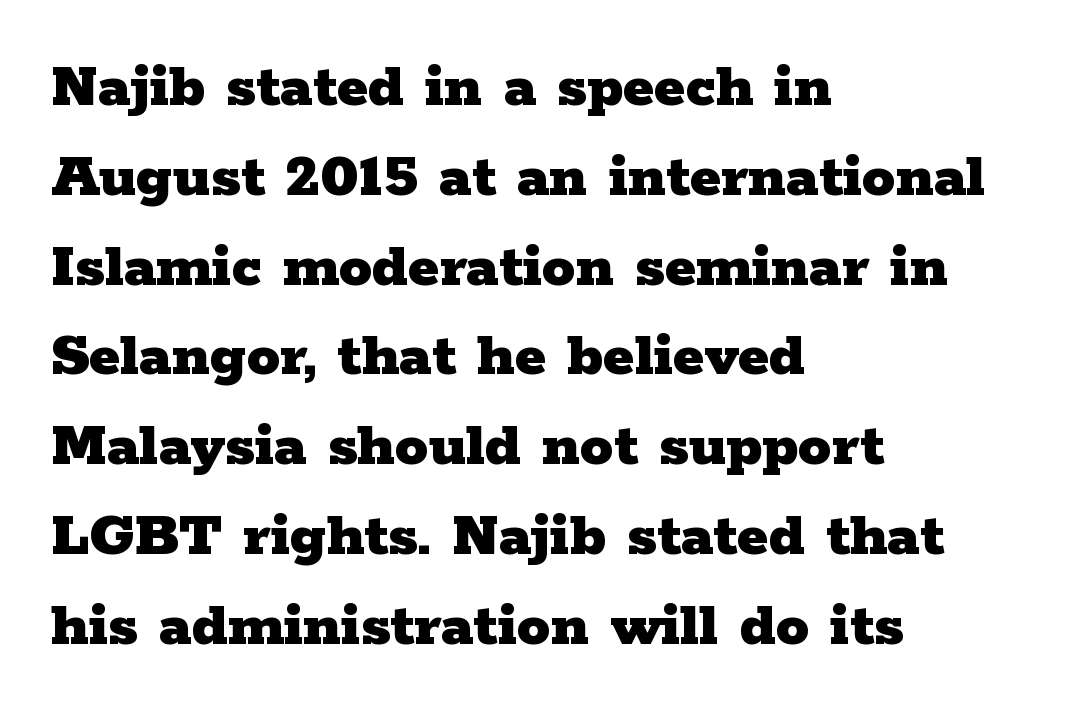
{"serif": "yes", "italic": "no", "bold": "yes", "weight": "heavy", "width": "wide", "stroke_contrast": "low", "x_height": "medium", "monospaced": "no", "underline": "no", "align": "left", "line_spacing": "normal", "line_spacing_ratio": 1.36, "letter_spacing": "normal", "letter_spacing_em": 0.0, "glyph_px": 66}
